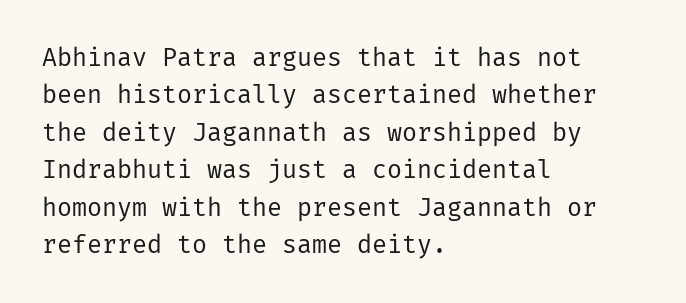
{"italic": "no", "bold": "no", "underline": "no", "align": "left", "line_spacing": "normal", "line_spacing_ratio": 1.5, "letter_spacing": "normal", "letter_spacing_em": 0.0, "glyph_px": 25}
